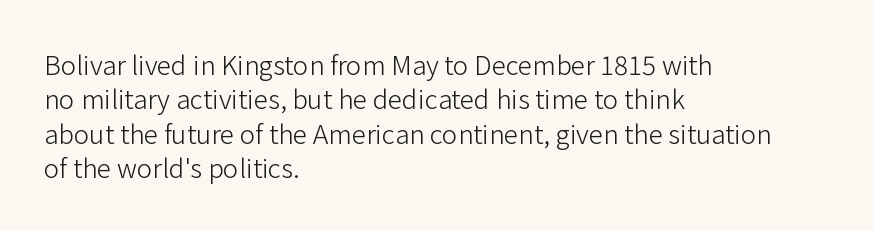
{"italic": "no", "bold": "no", "underline": "no", "align": "left", "line_spacing": "normal", "line_spacing_ratio": 1.32, "letter_spacing": "normal", "letter_spacing_em": 0.0, "glyph_px": 26}
